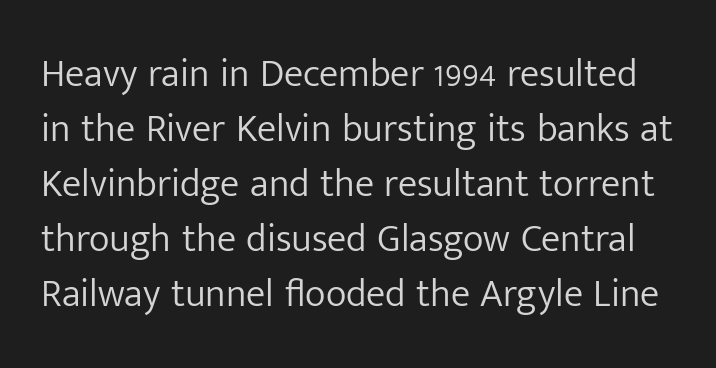
Q: Is the text bold? A: No.
Q: Is the text italic (slanted)? A: No, it is upright.
Q: Is the typeface a serif or a sans-serif typeface? A: Sans-serif.
Q: Is the text underlined? A: No.
Q: Is the spacing between letters normal or unusually wide? A: Normal.
Q: Is the spacing between lines tight, normal or loose? A: Normal.
Q: Width (condensed, normal, or wide)? A: Normal.
Q: Stroke contrast? A: Low.
Q: x-height? A: Medium.
Q: Monospaced? A: No.
